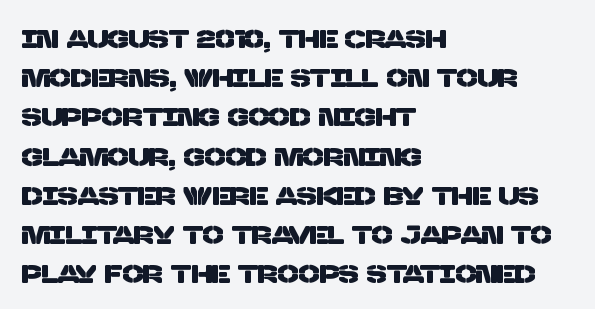
The image shows 25 px text type; set left-aligned, normal line spacing (1.57x), normal letter spacing, not underlined.
